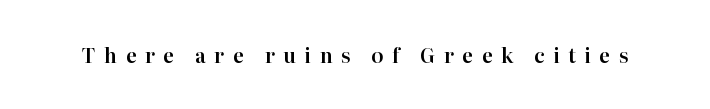
Q: Is the text italic (slanted)? A: No, it is upright.
Q: Is the text underlined? A: No.
Q: Is the spacing between letters normal or unusually wide? A: Unusually wide.
